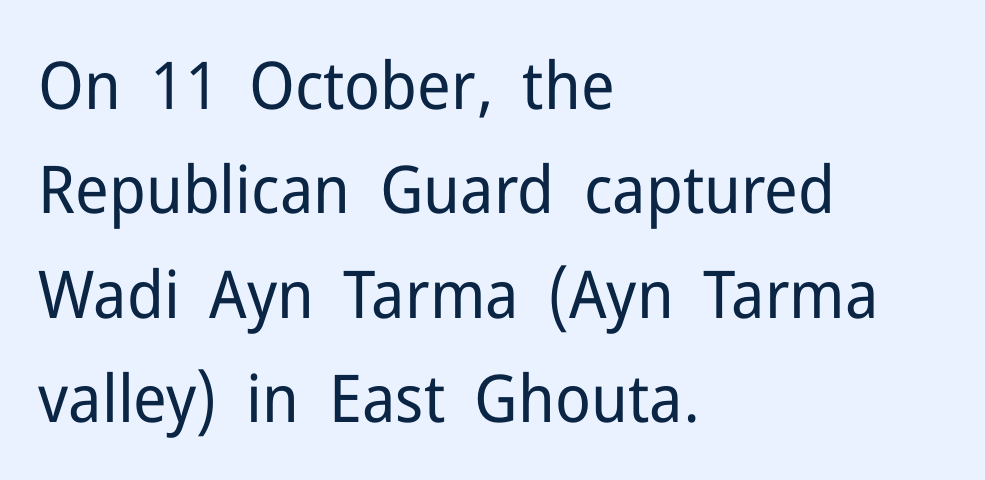
The text was rendered using a sans face with plain stroke endings. Weight: regular or lighter. The letters stand upright; this is a roman face. The compositor pushed each line to the left boundary. These lines keep a tight, regular rhythm from letter to letter.
